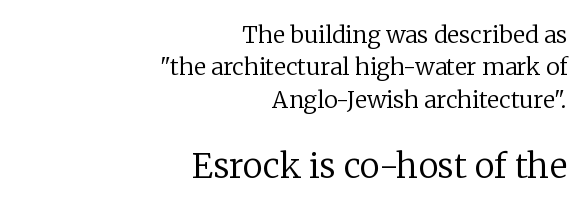
The image shows 34 px regular-weight serif type, upright; set right-aligned, normal line spacing (1.41x), normal letter spacing, not underlined; the second (bottom) block is 1.48x larger; low stroke contrast and a medium x-height.
